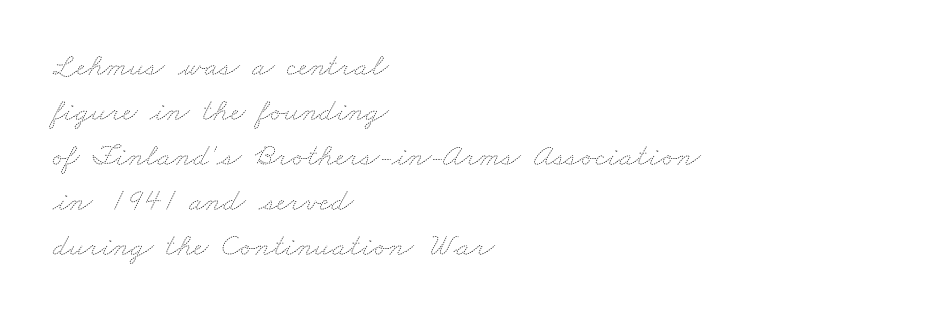
The image shows 32 px thin, wide type; set left-aligned, normal line spacing (1.41x), normal letter spacing, not underlined; medium stroke contrast and a small x-height.
